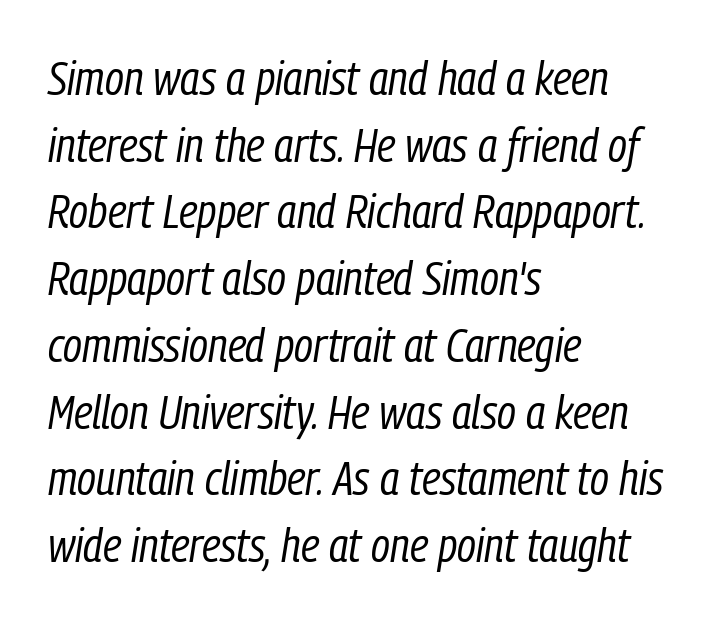
Q: Is the text bold? A: No.
Q: Is the text italic (slanted)? A: Yes, it leans right by about 9 degrees.
Q: Is the text underlined? A: No.
Q: How is the paragraph aligned? A: Left-aligned.
Q: Is the spacing between letters normal or unusually wide? A: Normal.
Q: Is the spacing between lines tight, normal or loose? A: Normal.
Q: Width (condensed, normal, or wide)? A: Condensed.
Q: Stroke contrast? A: Low.
Q: x-height? A: Medium.
Q: Monospaced? A: No.
